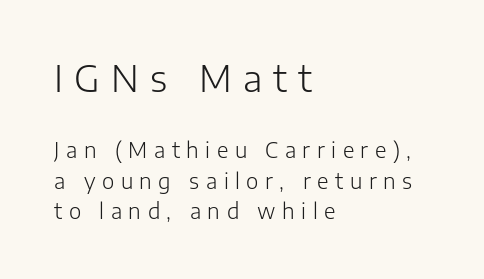
Each letter's strokes conclude bluntly, with no projecting serifs. The face used here is rendered with a markedly widened letterfit. Weight class: somewhere from thin through regular. The line-height multiplier appears to be the usual default. The gap between lines stays unmarked. This is the regular roman posture of the typeface.
